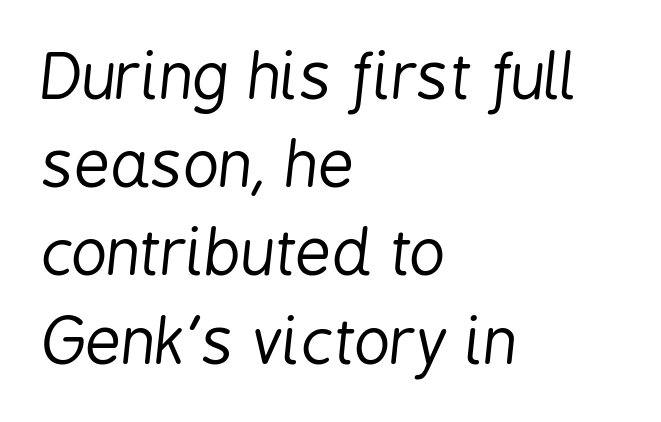
Q: Is the text bold? A: No.
Q: Is the text italic (slanted)? A: Yes, it leans right by about 6 degrees.
Q: Is the text underlined? A: No.
Q: How is the paragraph aligned? A: Left-aligned.
Q: Is the spacing between letters normal or unusually wide? A: Normal.
Q: Is the spacing between lines tight, normal or loose? A: Normal.
Q: Width (condensed, normal, or wide)? A: Condensed.
Q: Stroke contrast? A: Low.
Q: x-height? A: Medium.
Q: Monospaced? A: No.
